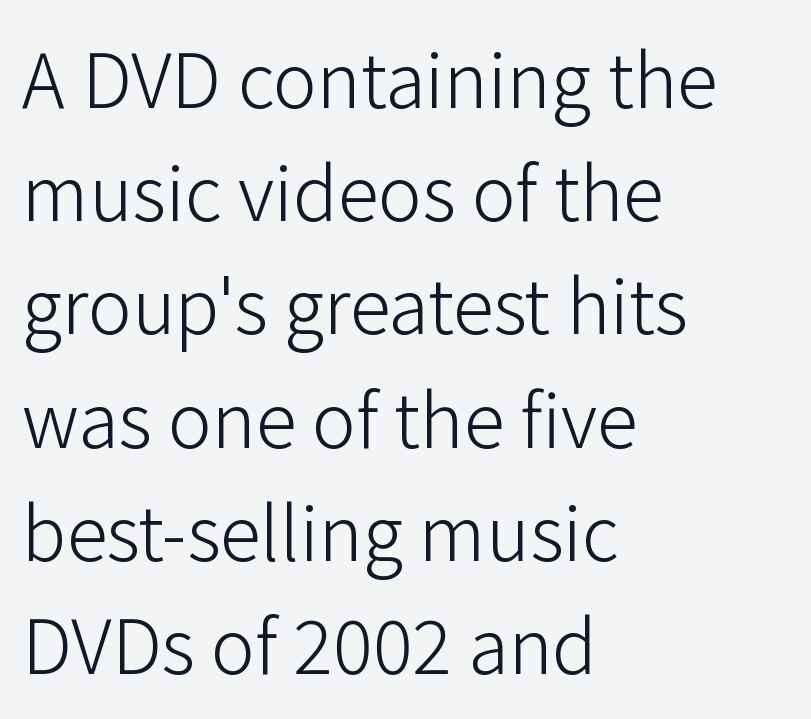
The lines are quadded left. Do the letters lean? They stand straight. Weight: in the light-to-regular range. Spacing verdict: proportional, widths tailored to each character.
